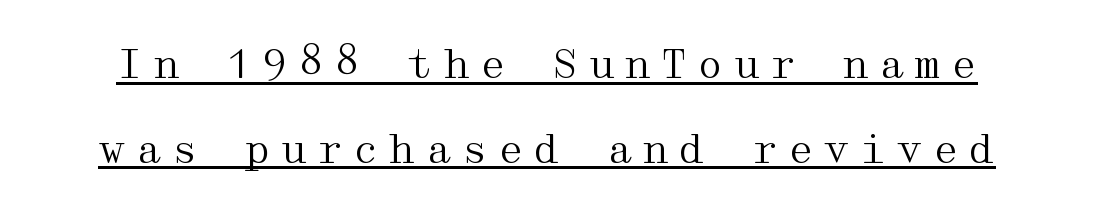
Q: Is the text bold? A: No.
Q: Is the text italic (slanted)? A: No, it is upright.
Q: Is the typeface a serif or a sans-serif typeface? A: Serif.
Q: Is the text underlined? A: Yes.
Q: Is the spacing between letters normal or unusually wide? A: Unusually wide.
Q: Is the spacing between lines tight, normal or loose? A: Loose.
Q: Width (condensed, normal, or wide)? A: Wide.
Q: Stroke contrast? A: Medium.
Q: x-height? A: Medium.
